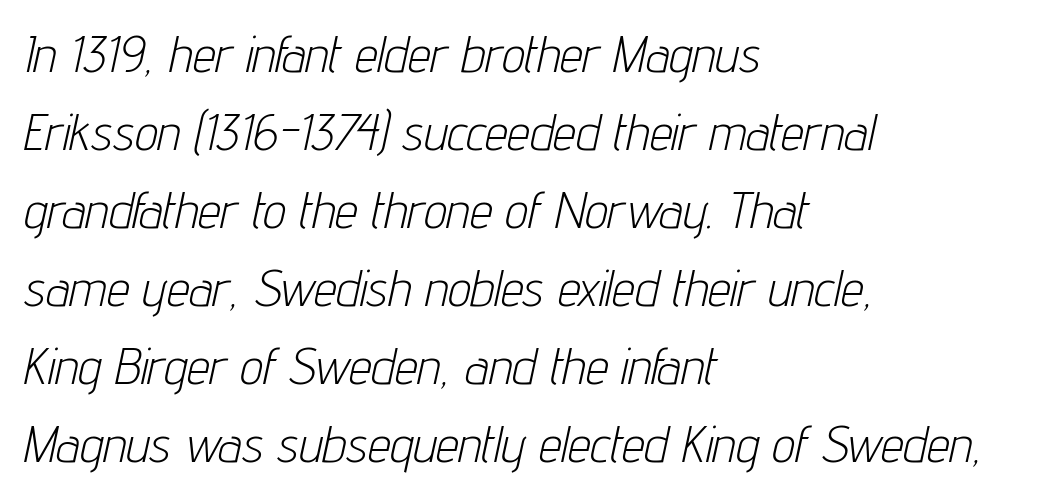
{"italic": "yes", "lean": "right", "slant_degrees": 12, "bold": "no", "weight": "light", "width": "condensed", "stroke_contrast": "low", "x_height": "medium", "monospaced": "no", "underline": "no", "align": "left", "line_spacing": "normal", "line_spacing_ratio": 1.53, "letter_spacing": "normal", "letter_spacing_em": 0.0, "glyph_px": 51}
